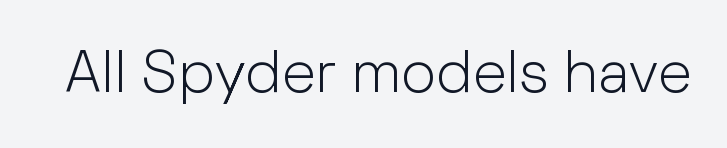
{"serif": "no", "italic": "no", "bold": "no", "weight": "light", "width": "normal", "stroke_contrast": "low", "x_height": "medium", "monospaced": "no", "underline": "no", "letter_spacing": "normal", "letter_spacing_em": 0.0, "glyph_px": 59}
